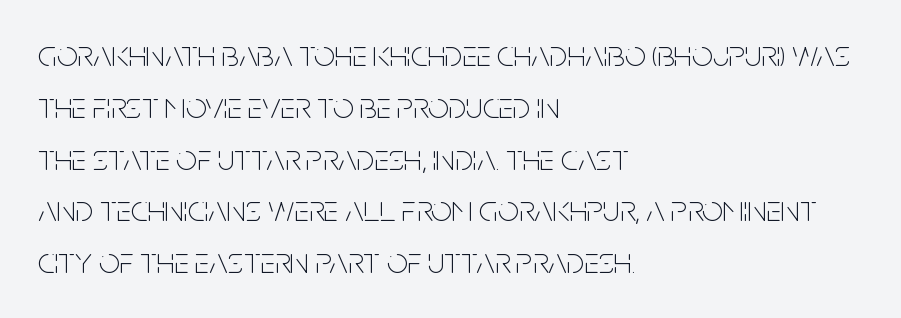
Q: Is the text bold? A: No.
Q: Is the text italic (slanted)? A: No, it is upright.
Q: Is the typeface a serif or a sans-serif typeface? A: Sans-serif.
Q: Is the text underlined? A: No.
Q: How is the paragraph aligned? A: Left-aligned.
Q: Is the spacing between letters normal or unusually wide? A: Normal.
Q: Is the spacing between lines tight, normal or loose? A: Normal.
Q: Width (condensed, normal, or wide)? A: Condensed.
Q: Stroke contrast? A: Low.
Q: x-height? A: Large.
Q: Monospaced? A: No.
